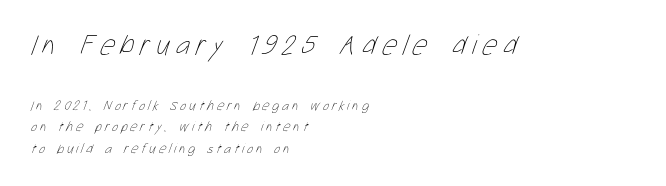
{"bold": "no", "weight": "thin", "width": "condensed", "stroke_contrast": "low", "x_height": "medium", "monospaced": "no", "underline": "no", "align": "left", "line_spacing": "normal", "line_spacing_ratio": 1.54, "letter_spacing": "wide", "letter_spacing_em": 0.21, "larger_block": "first", "size_ratio": 2.07, "glyph_px": 29}
